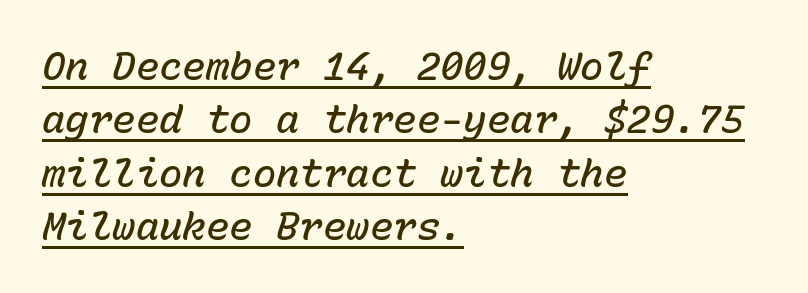
Q: Is the text bold? A: Semi-bold.
Q: Is the text italic (slanted)? A: Yes, it leans right by about 15 degrees.
Q: Is the text underlined? A: Yes.
Q: How is the paragraph aligned? A: Left-aligned.
Q: Is the spacing between letters normal or unusually wide? A: Normal.
Q: Is the spacing between lines tight, normal or loose? A: Normal.
Q: Width (condensed, normal, or wide)? A: Normal.
Q: Stroke contrast? A: Low.
Q: x-height? A: Medium.
Q: Monospaced? A: Yes.
